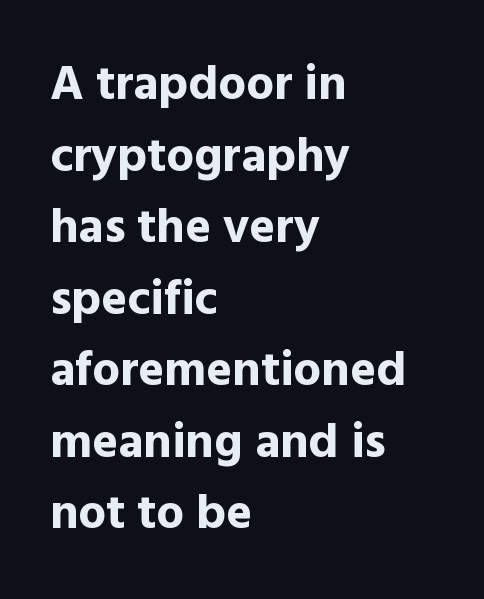
{"serif": "no", "italic": "no", "bold": "yes", "weight": "bold", "width": "normal", "x_height": "medium", "monospaced": "no", "underline": "no", "align": "left", "line_spacing": "normal", "line_spacing_ratio": 1.46, "letter_spacing": "normal", "letter_spacing_em": 0.0, "glyph_px": 49}
